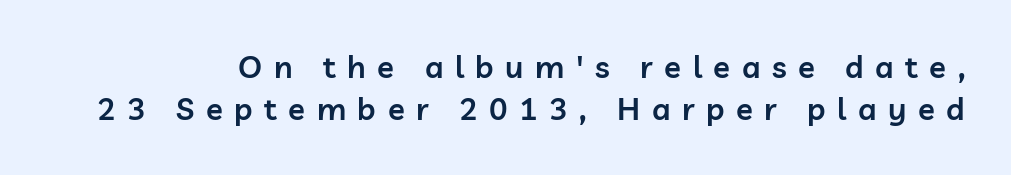
Q: Is the text bold? A: Semi-bold.
Q: Is the text italic (slanted)? A: No, it is upright.
Q: Is the typeface a serif or a sans-serif typeface? A: Sans-serif.
Q: Is the text underlined? A: No.
Q: Is the spacing between letters normal or unusually wide? A: Unusually wide.
Q: Is the spacing between lines tight, normal or loose? A: Normal.
Q: Width (condensed, normal, or wide)? A: Normal.
Q: Stroke contrast? A: Low.
Q: x-height? A: Medium.
Q: Monospaced? A: No.
